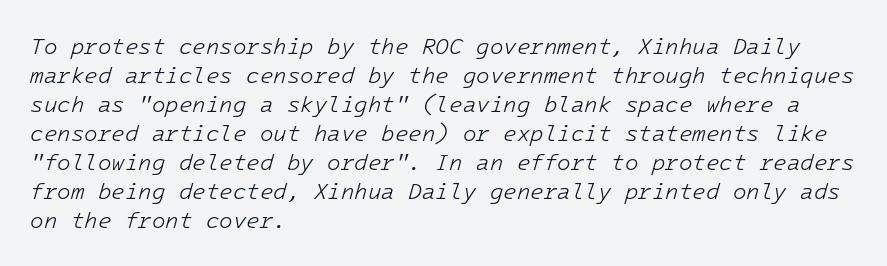
{"italic": "yes", "lean": "right", "slant_degrees": 16, "bold": "no", "underline": "no", "align": "left", "line_spacing": "normal", "line_spacing_ratio": 1.32, "letter_spacing": "normal", "letter_spacing_em": 0.0, "glyph_px": 22}
